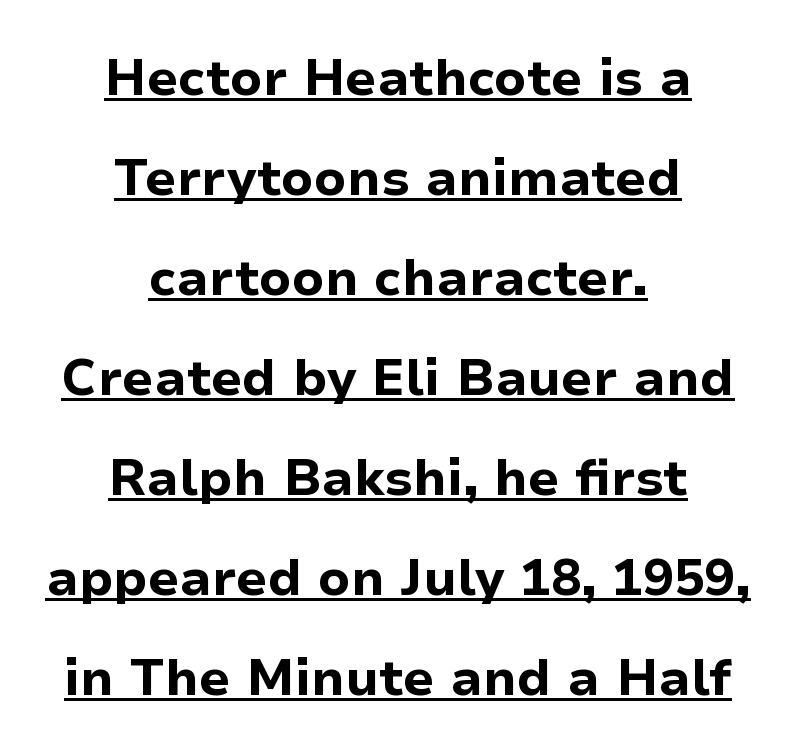
Q: Is the text bold? A: Yes.
Q: Is the text italic (slanted)? A: No, it is upright.
Q: Is the typeface a serif or a sans-serif typeface? A: Sans-serif.
Q: Is the text underlined? A: Yes.
Q: How is the paragraph aligned? A: Centered.
Q: Is the spacing between letters normal or unusually wide? A: Normal.
Q: Is the spacing between lines tight, normal or loose? A: Loose.
Q: Width (condensed, normal, or wide)? A: Normal.
Q: Stroke contrast? A: Low.
Q: x-height? A: Medium.
Q: Monospaced? A: No.
